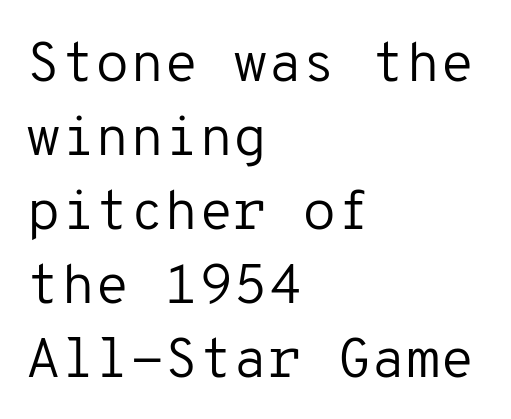
{"serif": "no", "italic": "no", "bold": "no", "weight": "regular", "width": "normal", "stroke_contrast": "low", "x_height": "medium", "monospaced": "yes", "underline": "no", "align": "left", "line_spacing": "normal", "line_spacing_ratio": 1.32, "letter_spacing": "normal", "letter_spacing_em": 0.0, "glyph_px": 56}
